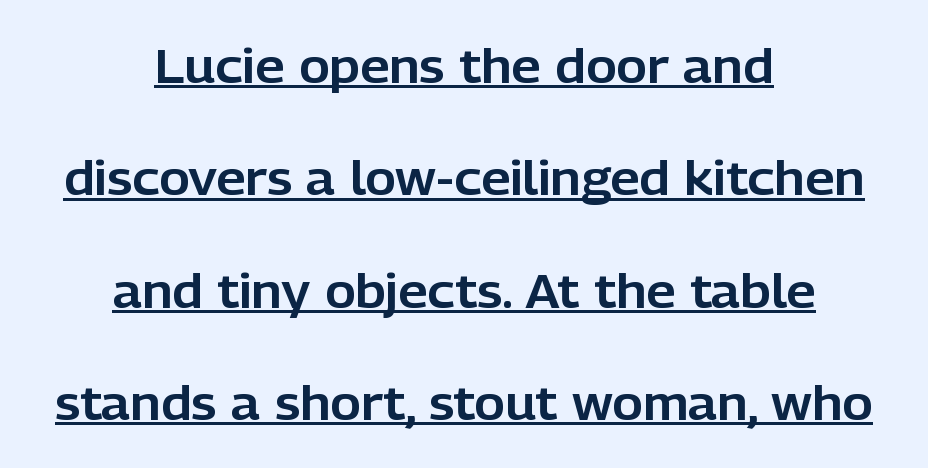
The passage shown has conventional tracking throughout. These lines stack symmetrically, like a column narrowing and widening about its center. Check where the strokes stop: nothing finishes them off — pure sans. The typography opts for an upright posture over an oblique one. Has an underline been added? It has. You could not count columns in this text — the font is proportionally spaced.
